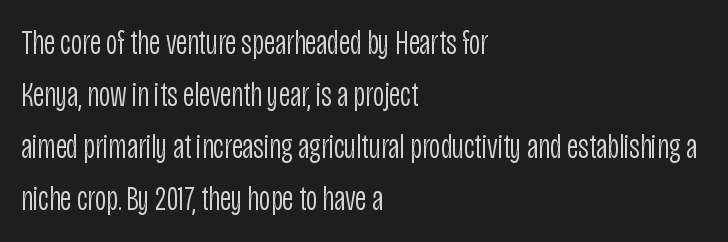
Q: Is the text bold? A: No.
Q: Is the text italic (slanted)? A: No, it is upright.
Q: Is the typeface a serif or a sans-serif typeface? A: Sans-serif.
Q: Is the text underlined? A: No.
Q: How is the paragraph aligned? A: Left-aligned.
Q: Is the spacing between letters normal or unusually wide? A: Normal.
Q: Is the spacing between lines tight, normal or loose? A: Normal.
Q: Width (condensed, normal, or wide)? A: Condensed.
Q: Stroke contrast? A: Low.
Q: x-height? A: Large.
Q: Monospaced? A: No.
